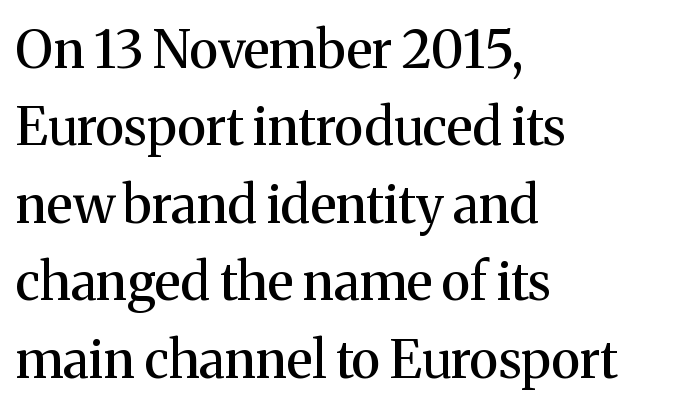
The image shows 52 px serif type, upright; set left-aligned, normal line spacing (1.49x), normal letter spacing, not underlined; medium stroke contrast and a medium x-height.
